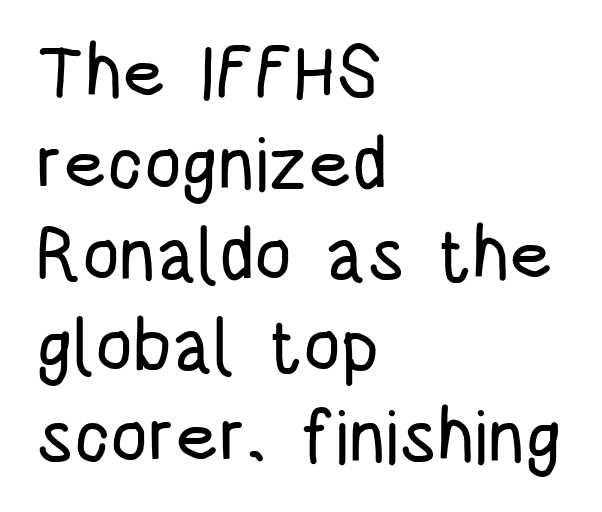
The image shows 74 px condensed sans-serif type, upright; set left-aligned, line spacing 1.23x, normal letter spacing, not underlined; low stroke contrast and a large x-height.
